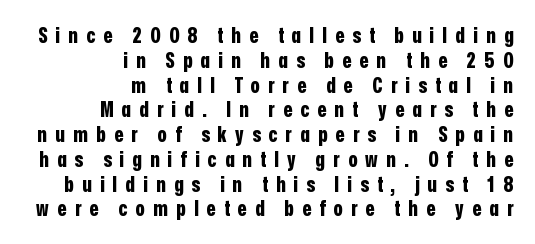
The image shows 21 px bold type, upright; set right-aligned, line spacing 1.18x, unusually wide letter spacing (+0.39 em), not underlined.
